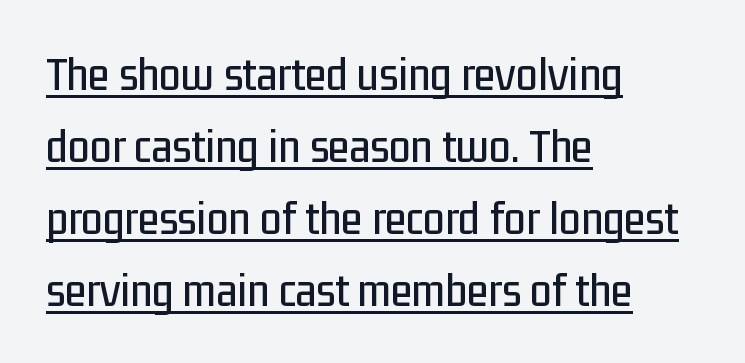
Q: Is the text italic (slanted)? A: No, it is upright.
Q: Is the typeface a serif or a sans-serif typeface? A: Sans-serif.
Q: Is the text underlined? A: Yes.
Q: How is the paragraph aligned? A: Left-aligned.
Q: Is the spacing between letters normal or unusually wide? A: Normal.
Q: Is the spacing between lines tight, normal or loose? A: Normal.
Q: Width (condensed, normal, or wide)? A: Condensed.
Q: Stroke contrast? A: Low.
Q: x-height? A: Medium.
Q: Monospaced? A: No.
